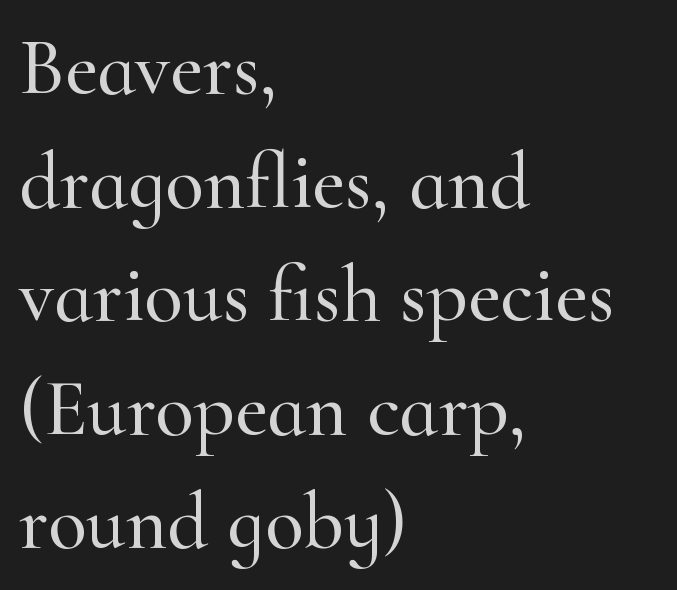
The space between consecutive lines is moderate. Descender tails drop into unmarked territory. Proportional: the letters do not fall into vertical columns. Each letter's strokes conclude with small projecting serifs. Alignment: flush left. The lettering stays uniformly vertical, giving the passage a roman look.
